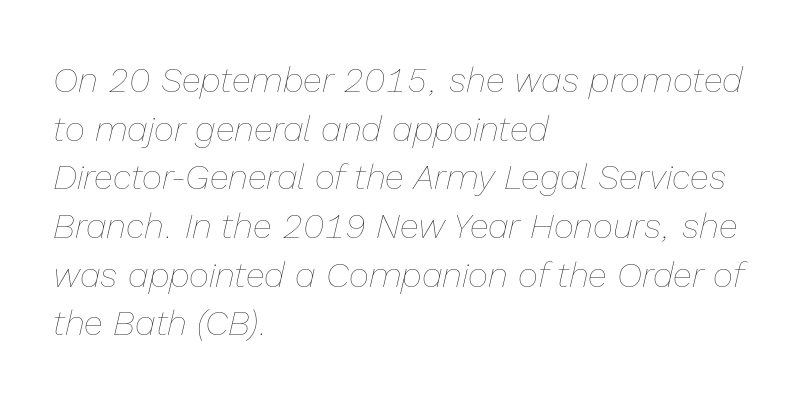
Q: Is the text bold? A: No.
Q: Is the text italic (slanted)? A: Yes, it leans right by about 13 degrees.
Q: Is the text underlined? A: No.
Q: How is the paragraph aligned? A: Left-aligned.
Q: Is the spacing between letters normal or unusually wide? A: Normal.
Q: Is the spacing between lines tight, normal or loose? A: Normal.
Q: Width (condensed, normal, or wide)? A: Normal.
Q: Stroke contrast? A: Low.
Q: x-height? A: Medium.
Q: Monospaced? A: No.
